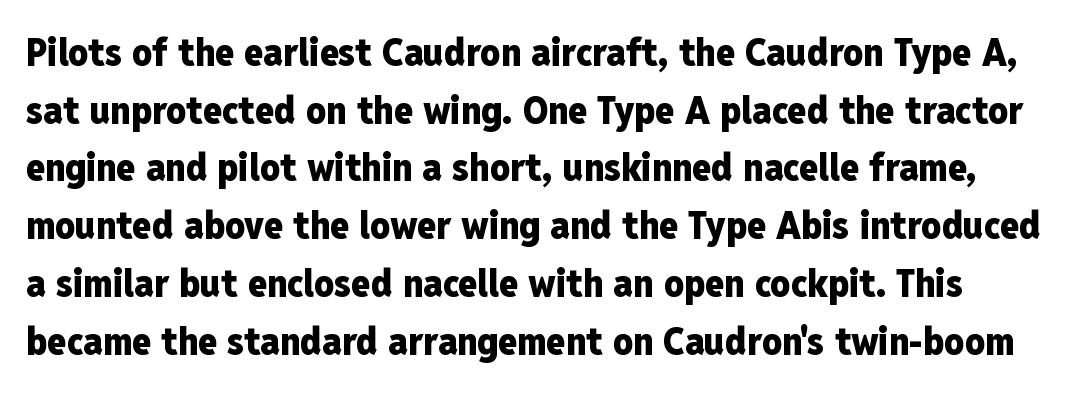
Q: Is the text bold? A: Yes.
Q: Is the text italic (slanted)? A: No, it is upright.
Q: Is the typeface a serif or a sans-serif typeface? A: Sans-serif.
Q: Is the text underlined? A: No.
Q: Is the spacing between letters normal or unusually wide? A: Normal.
Q: Is the spacing between lines tight, normal or loose? A: Normal.
Q: Width (condensed, normal, or wide)? A: Condensed.
Q: Stroke contrast? A: Low.
Q: x-height? A: Medium.
Q: Monospaced? A: No.
